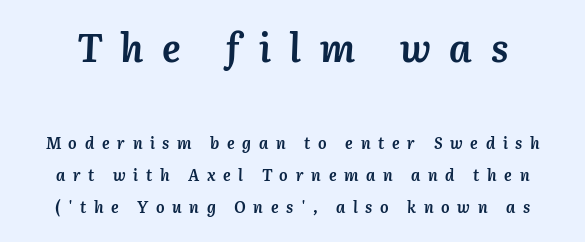
Q: Is the text bold? A: Yes.
Q: Is the text italic (slanted)? A: Yes, it leans right by about 3 degrees.
Q: Is the text underlined? A: No.
Q: Is the spacing between letters normal or unusually wide? A: Unusually wide.
Q: Is the spacing between lines tight, normal or loose? A: Loose.
Q: Which block of text is set in a larger size, the first (top) or the second (bottom)? A: The first (top) one.
Q: Width (condensed, normal, or wide)? A: Normal.
Q: Stroke contrast? A: Medium.
Q: x-height? A: Medium.
Q: Monospaced? A: No.
